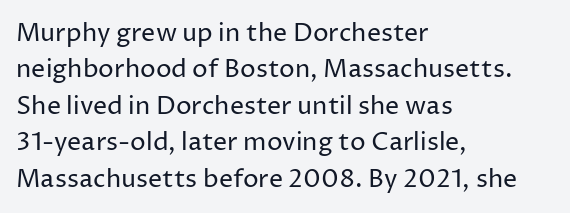
In terms of posture, this sample is upright. The passage shown has conventional tracking throughout. The zone under the glyphs is completely vacant. The lines are quadded left. These glyphs show unthickened strokes, regular width or finer. Rows of type keep a routine distance in the vertical direction.
